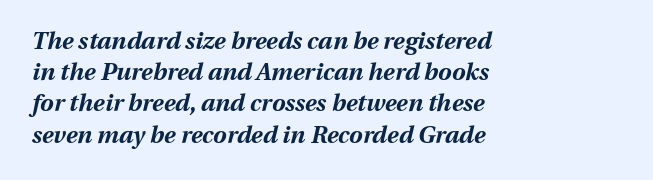
{"italic": "yes", "lean": "right", "slant_degrees": 13, "bold": "yes", "underline": "no", "align": "left", "line_spacing": "normal", "line_spacing_ratio": 1.3, "letter_spacing": "normal", "letter_spacing_em": 0.0, "glyph_px": 24}
